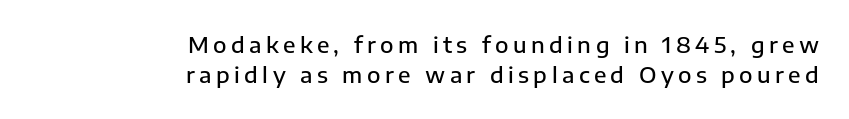
The image shows 22 px text type, upright; set right-aligned, normal line spacing (1.38x), unusually wide letter spacing (+0.2 em), not underlined.
